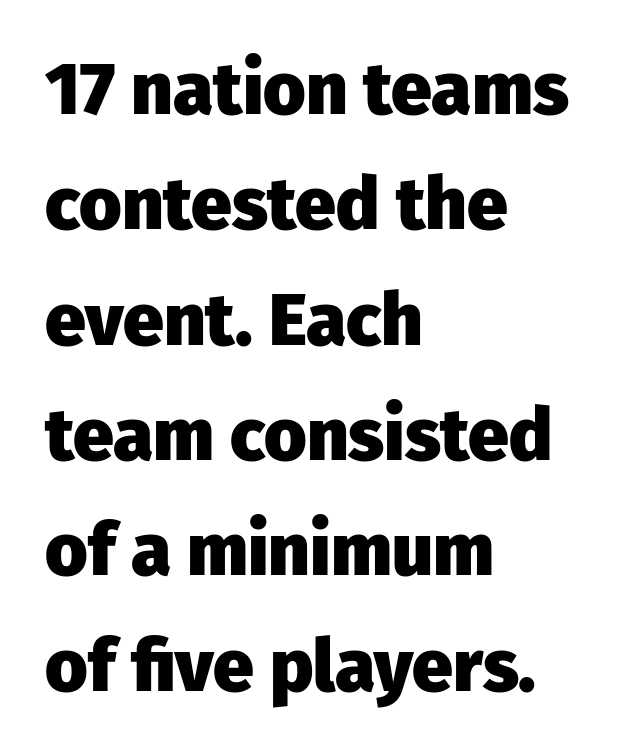
{"serif": "no", "italic": "no", "bold": "yes", "weight": "heavy", "width": "normal", "stroke_contrast": "low", "x_height": "medium", "monospaced": "no", "underline": "no", "align": "left", "line_spacing": "normal", "line_spacing_ratio": 1.58, "letter_spacing": "normal", "letter_spacing_em": 0.0, "glyph_px": 73}
